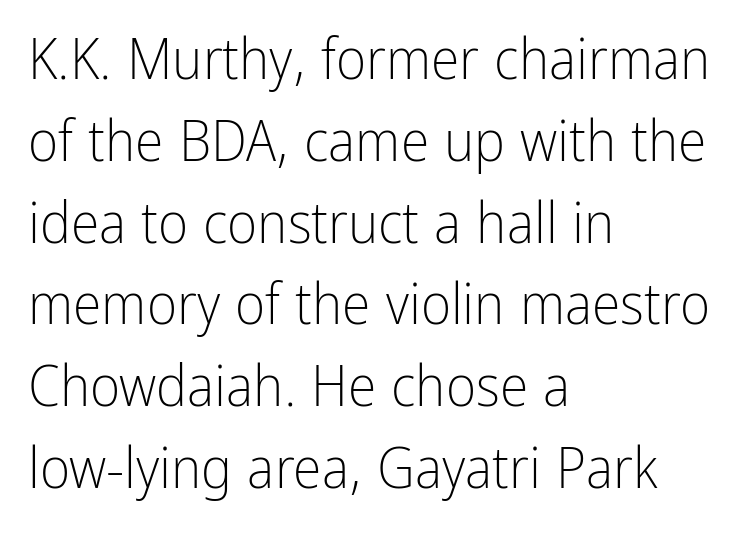
{"serif": "no", "italic": "no", "bold": "no", "weight": "light", "width": "condensed", "stroke_contrast": "low", "x_height": "medium", "monospaced": "no", "underline": "no", "align": "left", "line_spacing": "normal", "line_spacing_ratio": 1.41, "letter_spacing": "normal", "letter_spacing_em": 0.0, "glyph_px": 58}
